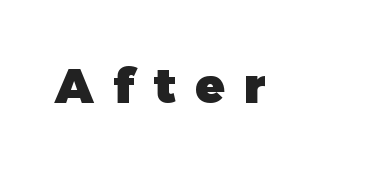
The gaps between neighbouring characters are conspicuously large. Proportional: the letters do not fall into vertical columns. The face used here is a sans, in the tradition of grotesques and geometrics. Ordinary non-slanted type is in use. Heavy, bold letterforms.
